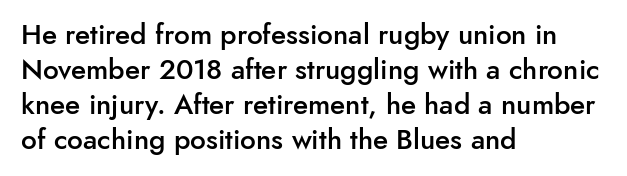
The image shows 28 px semibold sans-serif type, upright; set left-aligned, normal line spacing (1.25x), normal letter spacing, not underlined; low stroke contrast and a small x-height.
